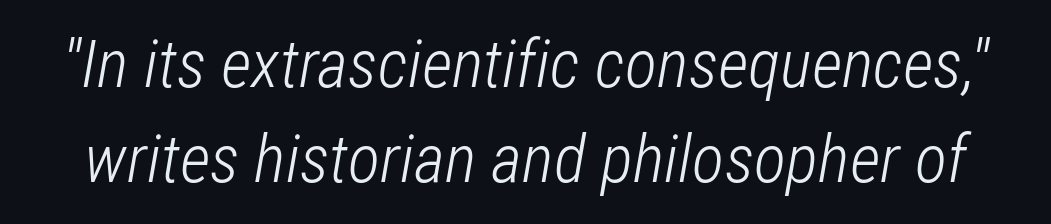
Vertical stems look standard width or narrower in stroke. Horizontal bands of white between lines are of average thickness. There's an unmistakable incline to the writing here. Proportional: the letters do not fall into vertical columns.
